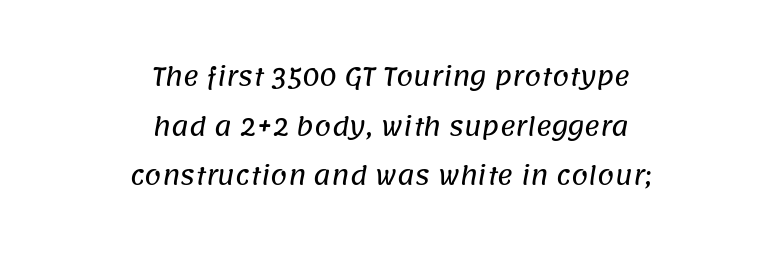
The image shows 24 px text type; set centered, loose line spacing (2.07x), normal letter spacing, not underlined.
